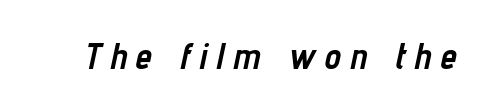
Q: Is the text bold? A: Yes.
Q: Is the text italic (slanted)? A: Yes, it leans right by about 12 degrees.
Q: Is the text underlined? A: No.
Q: Is the spacing between letters normal or unusually wide? A: Unusually wide.
Q: Width (condensed, normal, or wide)? A: Condensed.
Q: Stroke contrast? A: Low.
Q: x-height? A: Medium.
Q: Monospaced? A: No.
